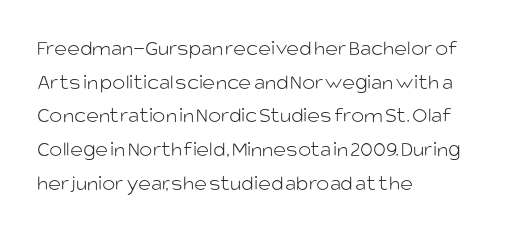
Unbolded letterforms with no extra heft. The letterforms sit shoulder to shoulder at normal distance. Line spacing here is normal. Glance below the letters and you will spot only blank space. Visually the block forms a straight wall on the left and a jagged coastline on the right.
